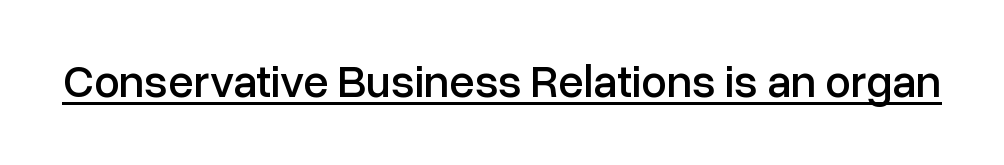
Q: Is the text italic (slanted)? A: No, it is upright.
Q: Is the typeface a serif or a sans-serif typeface? A: Sans-serif.
Q: Is the text underlined? A: Yes.
Q: Is the spacing between letters normal or unusually wide? A: Normal.
Q: Width (condensed, normal, or wide)? A: Normal.
Q: Stroke contrast? A: Low.
Q: x-height? A: Medium.
Q: Monospaced? A: No.
